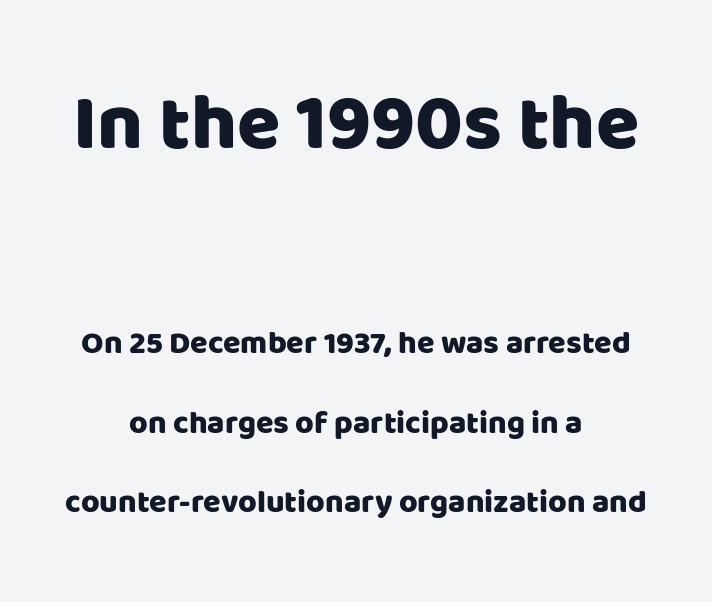
Q: Is the text italic (slanted)? A: No, it is upright.
Q: Is the typeface a serif or a sans-serif typeface? A: Sans-serif.
Q: Is the text underlined? A: No.
Q: How is the paragraph aligned? A: Centered.
Q: Is the spacing between letters normal or unusually wide? A: Normal.
Q: Is the spacing between lines tight, normal or loose? A: Loose.
Q: Which block of text is set in a larger size, the first (top) or the second (bottom)? A: The first (top) one.
Q: Width (condensed, normal, or wide)? A: Normal.
Q: Stroke contrast? A: Low.
Q: x-height? A: Large.
Q: Monospaced? A: No.
